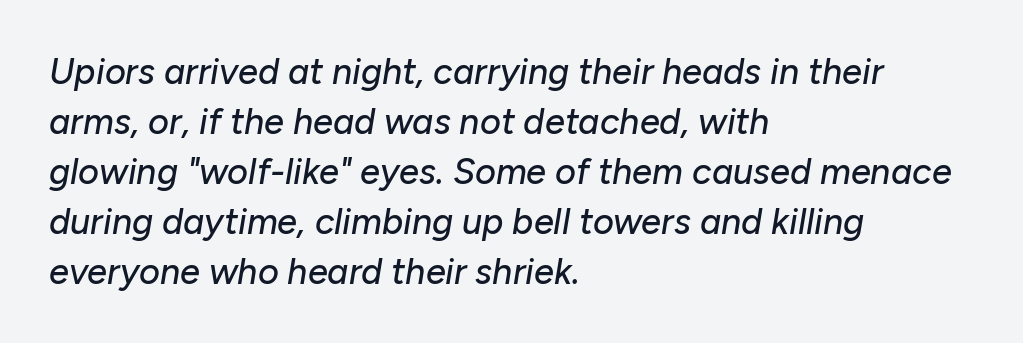
Q: Is the text italic (slanted)? A: Yes, it leans right by about 10 degrees.
Q: Is the text underlined? A: No.
Q: How is the paragraph aligned? A: Left-aligned.
Q: Is the spacing between letters normal or unusually wide? A: Normal.
Q: Is the spacing between lines tight, normal or loose? A: Normal.
Q: Width (condensed, normal, or wide)? A: Normal.
Q: Stroke contrast? A: Low.
Q: x-height? A: Medium.
Q: Monospaced? A: No.
